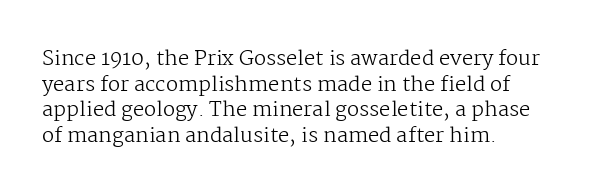
{"italic": "no", "bold": "no", "underline": "no", "align": "left", "line_spacing": "normal", "line_spacing_ratio": 1.28, "letter_spacing": "normal", "letter_spacing_em": 0.0, "glyph_px": 20}
